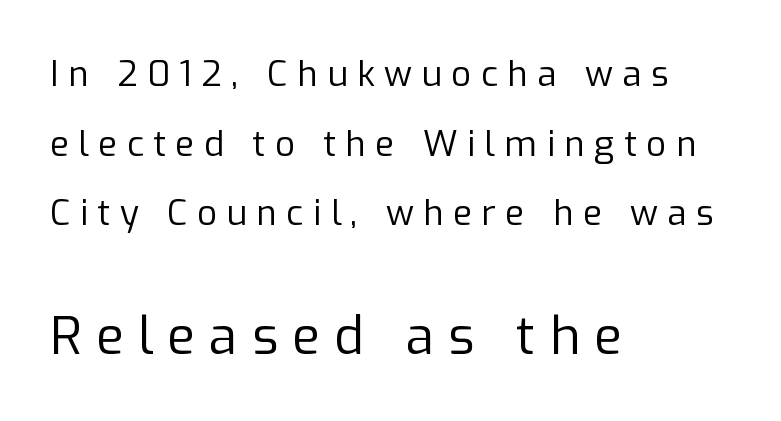
Q: Is the text bold? A: No.
Q: Is the text italic (slanted)? A: No, it is upright.
Q: Is the typeface a serif or a sans-serif typeface? A: Sans-serif.
Q: Is the text underlined? A: No.
Q: How is the paragraph aligned? A: Left-aligned.
Q: Is the spacing between letters normal or unusually wide? A: Unusually wide.
Q: Is the spacing between lines tight, normal or loose? A: Loose.
Q: Which block of text is set in a larger size, the first (top) or the second (bottom)? A: The second (bottom) one.
Q: Width (condensed, normal, or wide)? A: Normal.
Q: Stroke contrast? A: Low.
Q: x-height? A: Medium.
Q: Monospaced? A: No.
